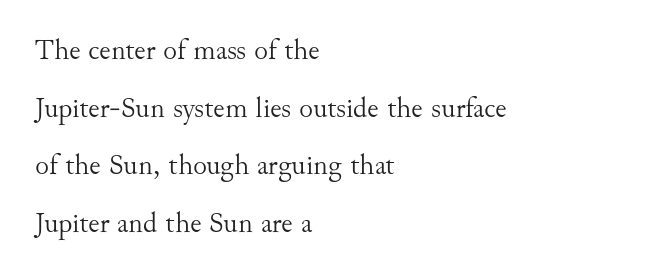
Q: Is the text bold? A: No.
Q: Is the text italic (slanted)? A: No, it is upright.
Q: Is the typeface a serif or a sans-serif typeface? A: Serif.
Q: Is the text underlined? A: No.
Q: How is the paragraph aligned? A: Left-aligned.
Q: Is the spacing between letters normal or unusually wide? A: Normal.
Q: Is the spacing between lines tight, normal or loose? A: Loose.
Q: Width (condensed, normal, or wide)? A: Normal.
Q: Stroke contrast? A: Medium.
Q: x-height? A: Small.
Q: Monospaced? A: No.
